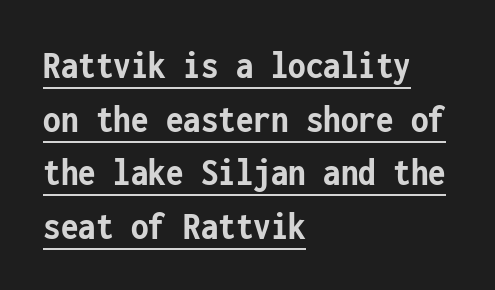
Q: Is the text bold? A: Yes.
Q: Is the text italic (slanted)? A: No, it is upright.
Q: Is the typeface a serif or a sans-serif typeface? A: Sans-serif.
Q: Is the text underlined? A: Yes.
Q: How is the paragraph aligned? A: Left-aligned.
Q: Is the spacing between letters normal or unusually wide? A: Normal.
Q: Is the spacing between lines tight, normal or loose? A: Normal.
Q: Width (condensed, normal, or wide)? A: Condensed.
Q: Stroke contrast? A: Low.
Q: x-height? A: Medium.
Q: Monospaced? A: Yes.
